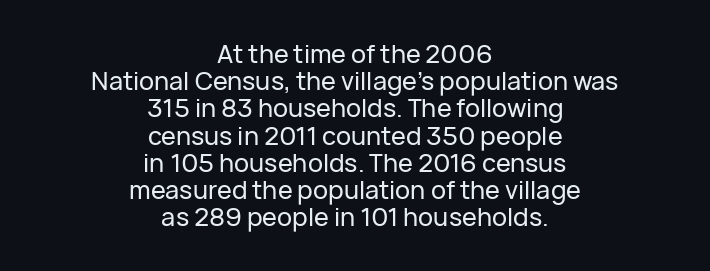
The axis of the letterforms is exactly vertical. The tracking reads as untouched default to a designer's eye. The area under the type is left untouched. The lines are quadded center.
